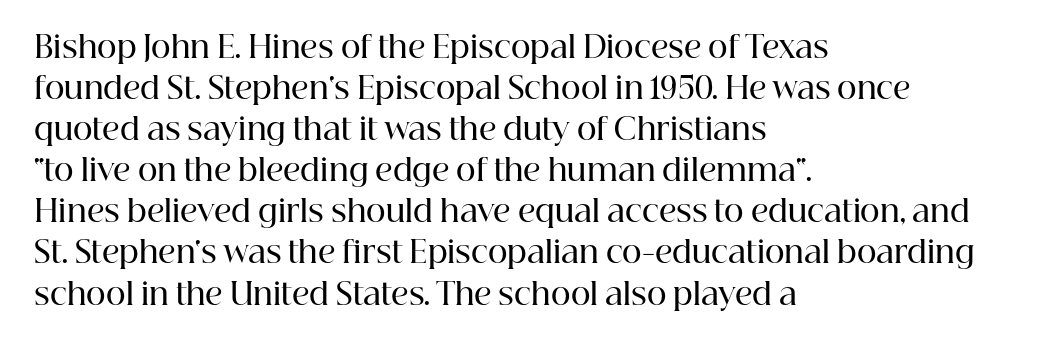
Q: Is the text bold? A: Semi-bold.
Q: Is the text italic (slanted)? A: No, it is upright.
Q: Is the typeface a serif or a sans-serif typeface? A: Serif.
Q: Is the text underlined? A: No.
Q: How is the paragraph aligned? A: Left-aligned.
Q: Is the spacing between letters normal or unusually wide? A: Normal.
Q: Is the spacing between lines tight, normal or loose? A: Normal.
Q: Width (condensed, normal, or wide)? A: Normal.
Q: Stroke contrast? A: High.
Q: x-height? A: Medium.
Q: Monospaced? A: No.
